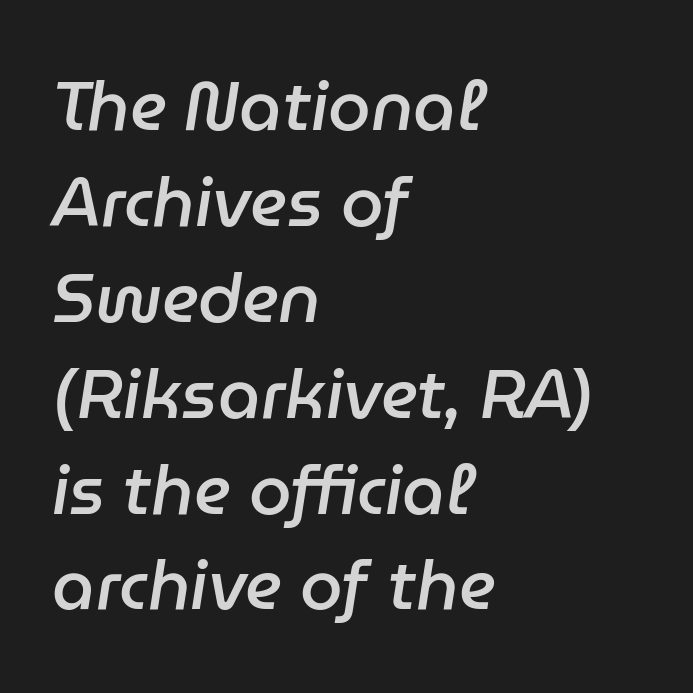
The image shows 68 px semibold type, italic (leaning right); set left-aligned, normal line spacing (1.41x), normal letter spacing, not underlined; low stroke contrast and a medium x-height.
